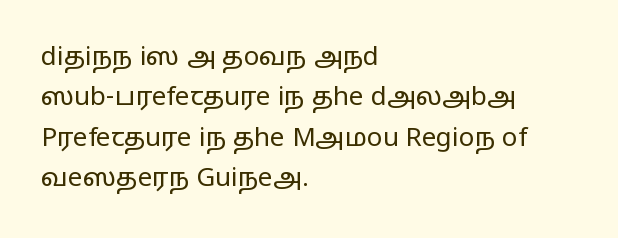
The image shows 26 px text type, upright; set left-aligned, normal line spacing (1.55x), normal letter spacing, not underlined.
